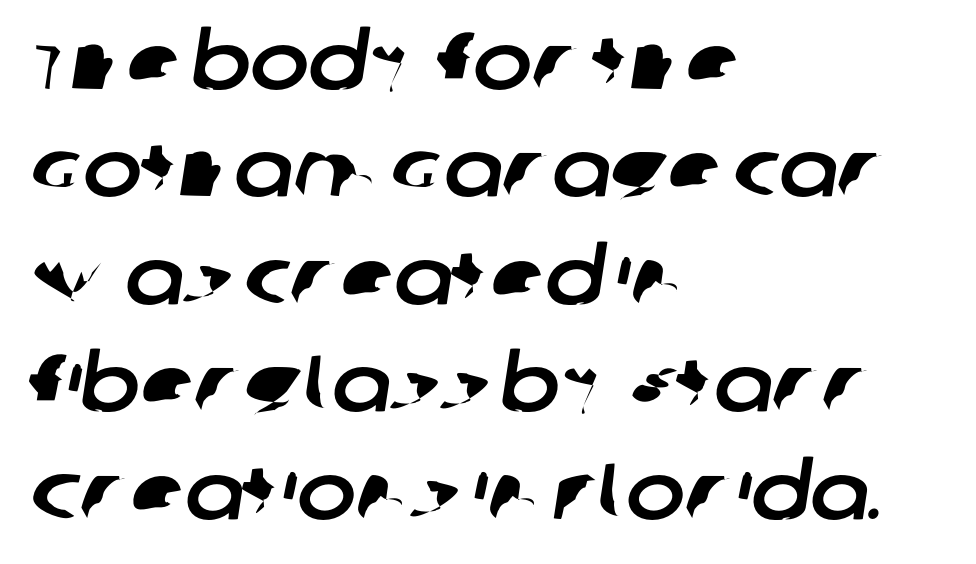
{"serif": "no", "width": "normal", "stroke_contrast": "low", "x_height": "large", "monospaced": "no", "underline": "no", "align": "left", "line_spacing": "normal", "line_spacing_ratio": 1.36, "letter_spacing": "normal", "letter_spacing_em": 0.0, "glyph_px": 79}
